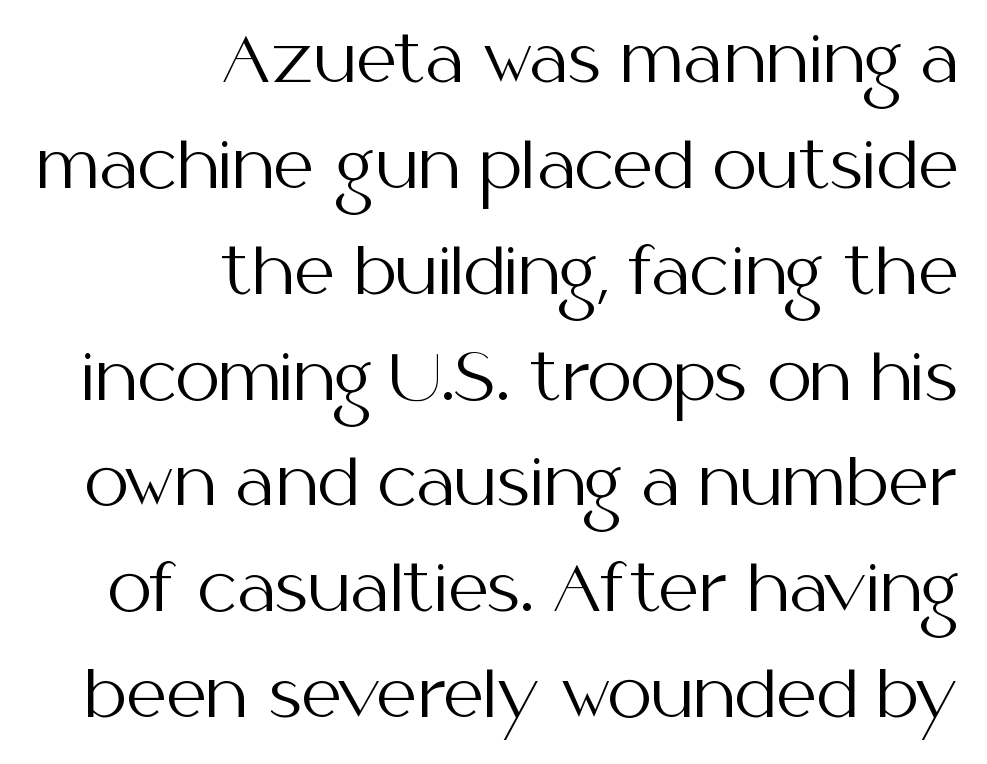
The image shows 63 px regular-weight sans-serif type, upright; set right-aligned, normal line spacing (1.68x), normal letter spacing, not underlined; medium stroke contrast and a medium x-height.
